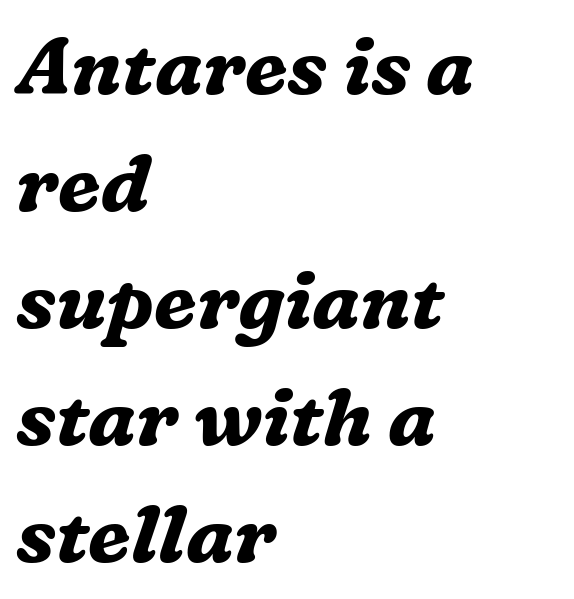
The image shows 79 px bold serif type, italic (leaning right); set left-aligned, normal line spacing (1.48x), normal letter spacing, not underlined; medium stroke contrast and a medium x-height.
